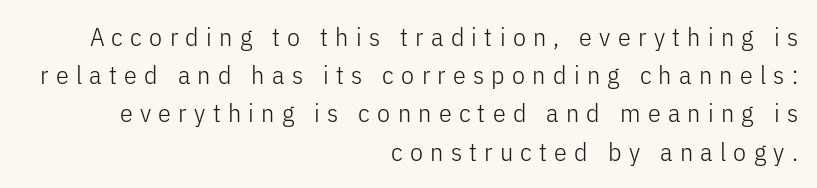
Q: Is the text bold? A: No.
Q: Is the text italic (slanted)? A: No, it is upright.
Q: Is the text underlined? A: No.
Q: How is the paragraph aligned? A: Right-aligned.
Q: Is the spacing between letters normal or unusually wide? A: Unusually wide.
Q: Is the spacing between lines tight, normal or loose? A: Normal.
